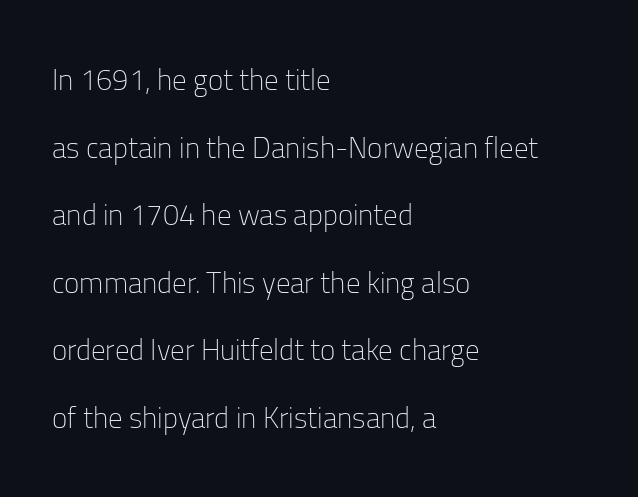
The image shows 29 px light sans-serif type, upright; set left-aligned, loose line spacing (2.33x), normal letter spacing, not underlined; low stroke contrast and a medium x-height.
